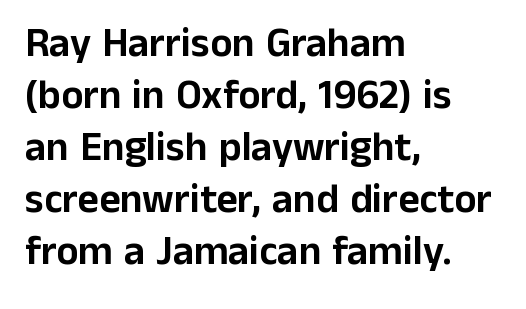
Lines of text with bare space underneath. Spacing verdict: proportional, widths tailored to each character. What's the leading like? Ordinary, nothing unusual. The font family rendered here belongs to the sans-serif group. Does the copy run flush right? No — it runs flush left.
